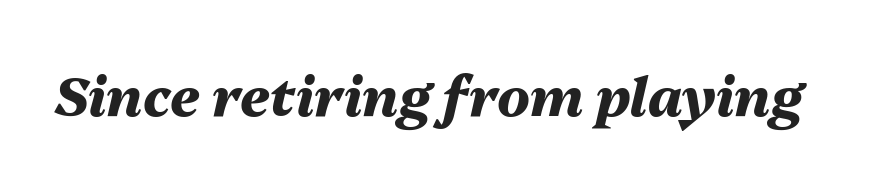
The image shows 54 px heavy type, italic (leaning right); set normal letter spacing, not underlined; medium stroke contrast and a medium x-height.
